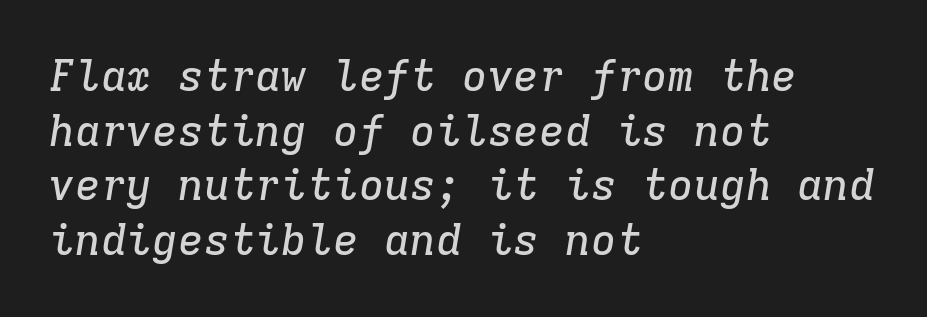
A classic flush-left, rag-right setting is used for this passage. The horizontal fit of the characters is conventional and even. Rendered with sloped, italic letterforms. The face used here is monospaced, like something from a code editor.
